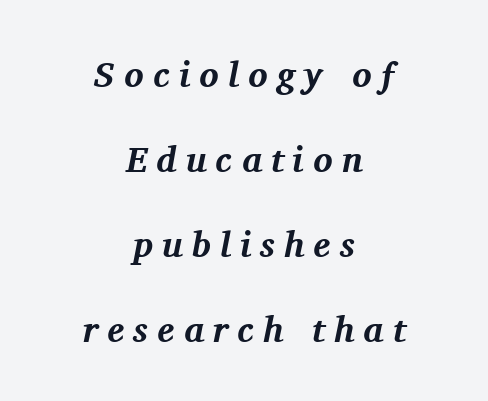
{"serif": "yes", "italic": "yes", "lean": "right", "slant_degrees": 11, "bold": "yes", "weight": "bold", "width": "normal", "stroke_contrast": "medium", "x_height": "medium", "monospaced": "no", "underline": "no", "align": "center", "line_spacing": "loose", "line_spacing_ratio": 2.36, "letter_spacing": "wide", "letter_spacing_em": 0.25, "glyph_px": 36}
